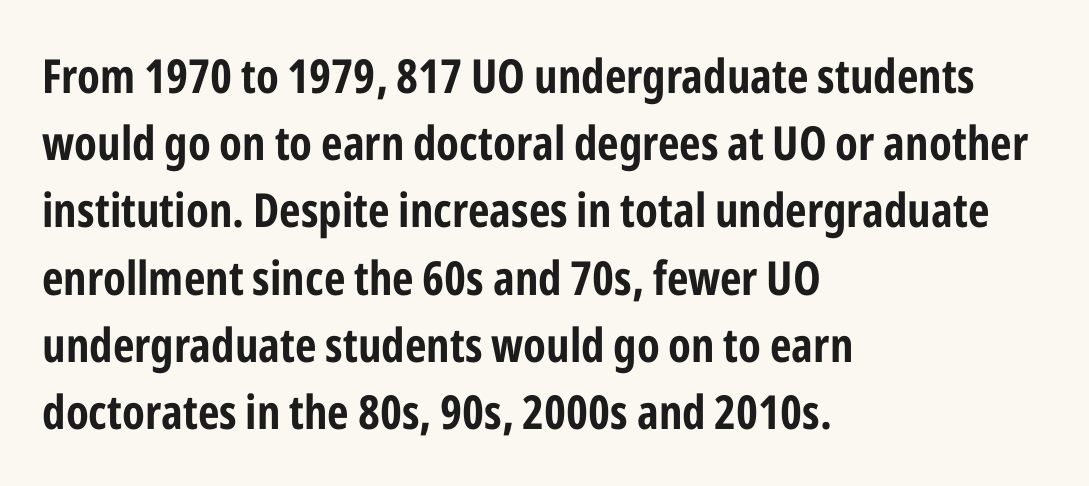
Glyph-to-glyph distance matches everyday printed text. Every character sits straight up, as roman type does. Line spacing here is normal. Letterform terminals end flat and unadorned throughout the passage. Proportional: the letters do not fall into vertical columns. The text block is weighted toward the left margin, trailing off unevenly rightward.
